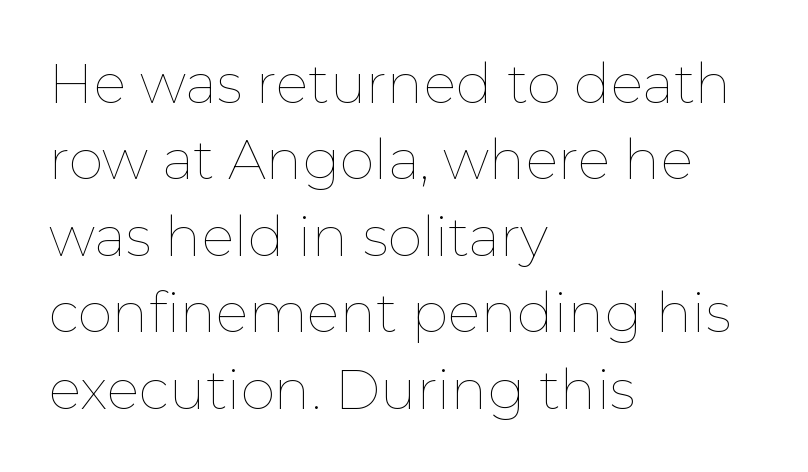
Q: Is the text bold? A: No.
Q: Is the text italic (slanted)? A: No, it is upright.
Q: Is the text underlined? A: No.
Q: How is the paragraph aligned? A: Left-aligned.
Q: Is the spacing between letters normal or unusually wide? A: Normal.
Q: Is the spacing between lines tight, normal or loose? A: Normal.
Q: Width (condensed, normal, or wide)? A: Normal.
Q: Stroke contrast? A: Low.
Q: x-height? A: Medium.
Q: Monospaced? A: No.
